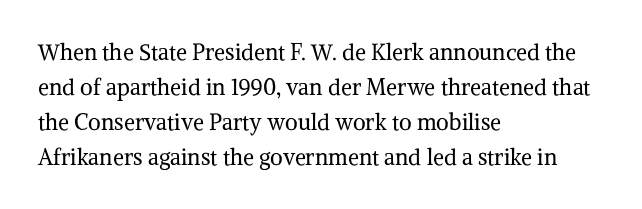
{"italic": "no", "bold": "no", "underline": "no", "align": "left", "line_spacing": "normal", "line_spacing_ratio": 1.59, "letter_spacing": "normal", "letter_spacing_em": 0.0, "glyph_px": 22}
